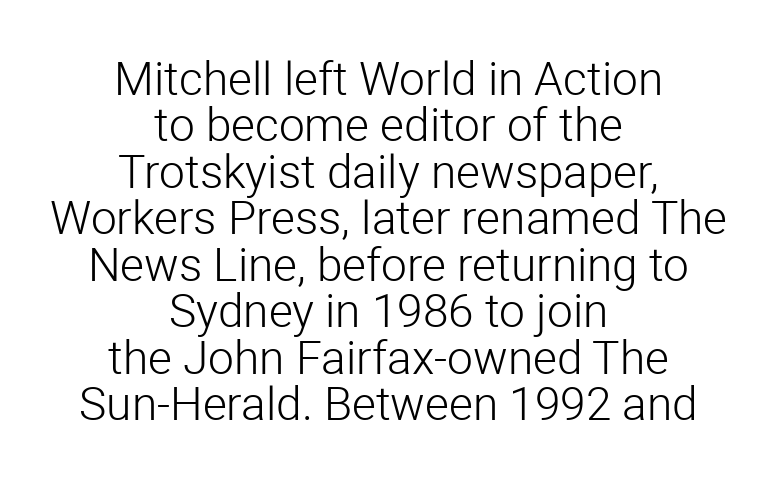
Q: Is the text bold? A: No.
Q: Is the text italic (slanted)? A: No, it is upright.
Q: Is the typeface a serif or a sans-serif typeface? A: Sans-serif.
Q: Is the text underlined? A: No.
Q: How is the paragraph aligned? A: Centered.
Q: Is the spacing between letters normal or unusually wide? A: Normal.
Q: Is the spacing between lines tight, normal or loose? A: Tight.
Q: Width (condensed, normal, or wide)? A: Normal.
Q: Stroke contrast? A: Low.
Q: x-height? A: Medium.
Q: Monospaced? A: No.
